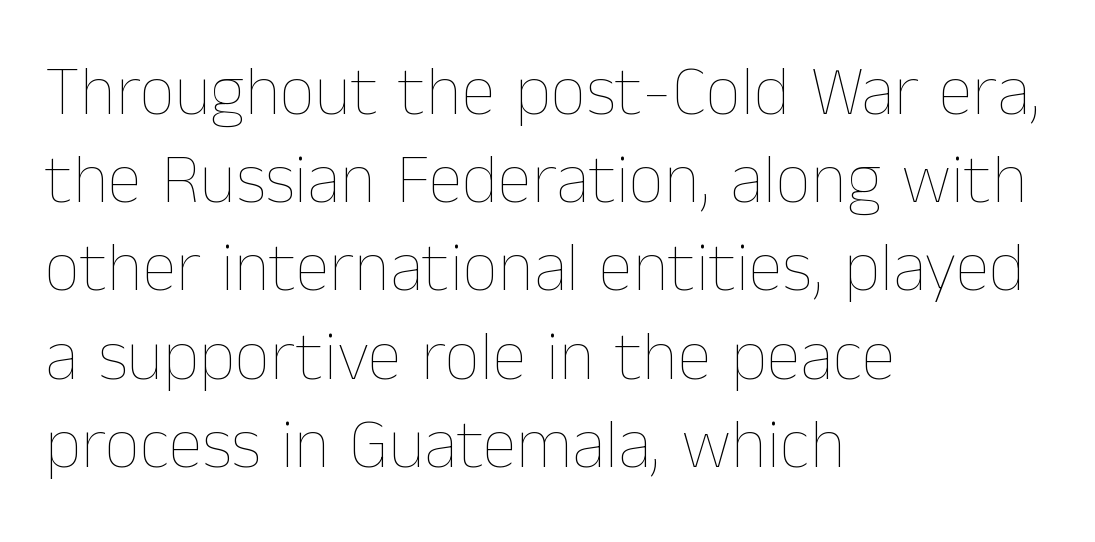
No chunkiness to these letters — they're not bold. Horizontally, the lines are justified to the leading edge only. Posture: vertical. Character widths vary here, with narrow letters taking less room than wide ones. The rendering keeps characters at their native spacing. The words here are not underlined.
